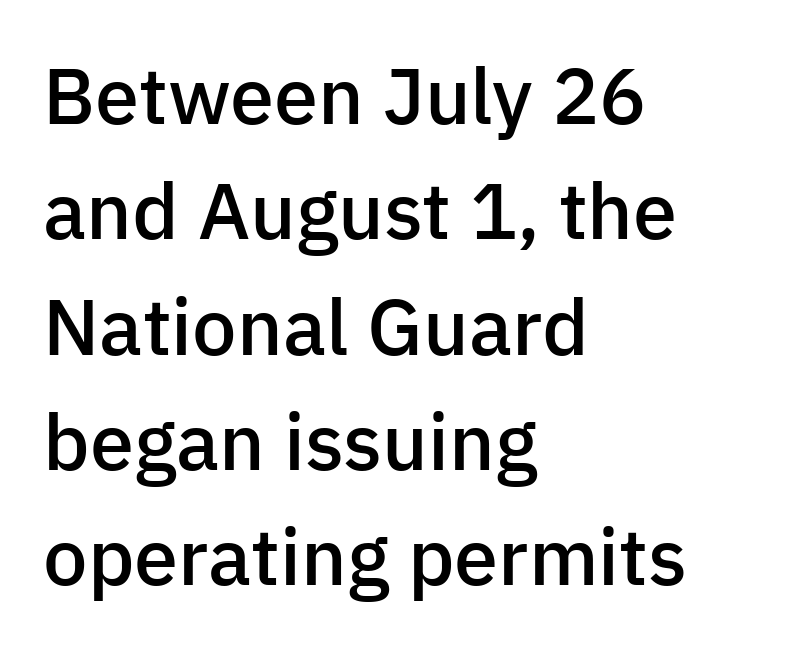
The image shows 79 px semibold sans-serif type, upright; set left-aligned, normal line spacing (1.46x), normal letter spacing, not underlined; low stroke contrast and a medium x-height.
